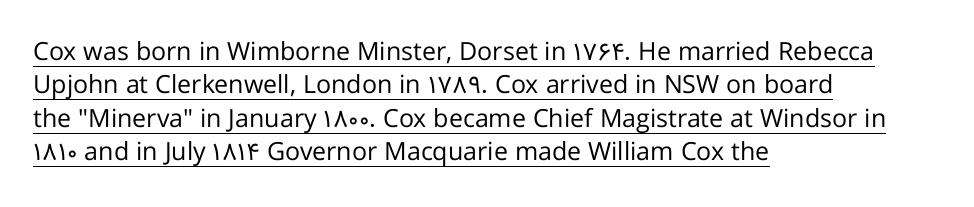
{"italic": "no", "bold": "no", "underline": "yes", "align": "left", "line_spacing": "normal", "line_spacing_ratio": 1.34, "letter_spacing": "normal", "letter_spacing_em": 0.0, "glyph_px": 25}
